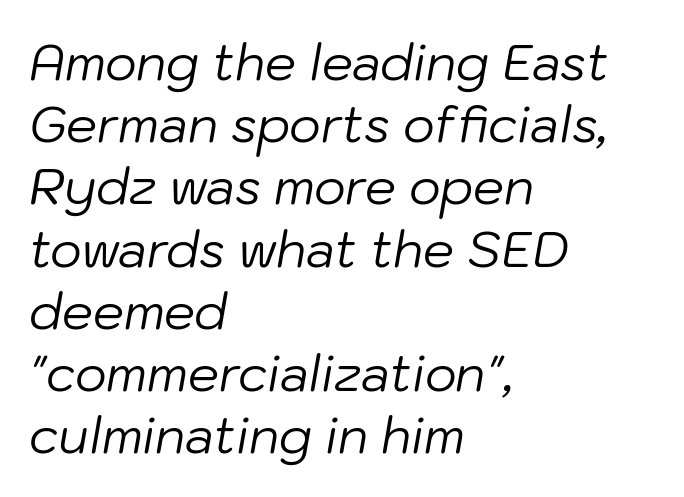
The image shows 49 px regular-weight type, italic (leaning right); set left-aligned, normal line spacing (1.27x), normal letter spacing, not underlined; low stroke contrast and a medium x-height.
